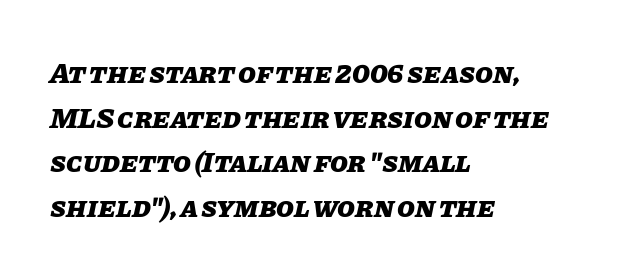
The image shows 29 px heavy type, italic (leaning right); set left-aligned, normal line spacing (1.54x), normal letter spacing, not underlined; low stroke contrast and a large x-height.
